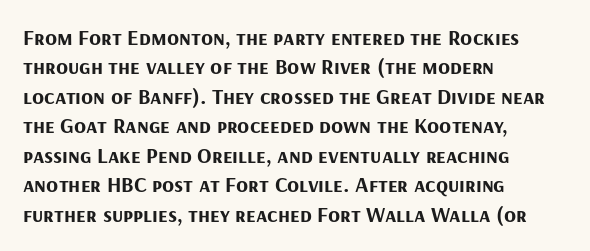
The vertical gap from one line to the next is medium. The rendering uses a bold face; every stroke is thick and dark. When letters stand straight like this, we call the style roman or upright. A typesetter would call this zero additional tracking.
